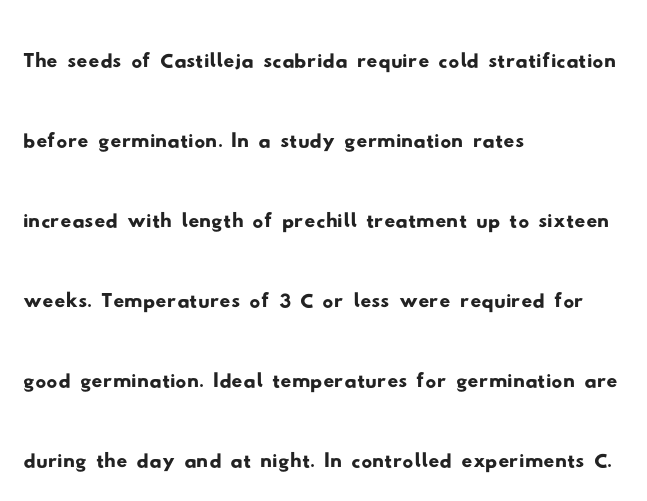
The passage shown is not underscored anywhere. A student would call this left alignment; a typographer would say flush left, rag right. Normally led — the rows are evenly, conventionally spaced. Unlike a traditional serif, this face leaves its strokes unadorned.
